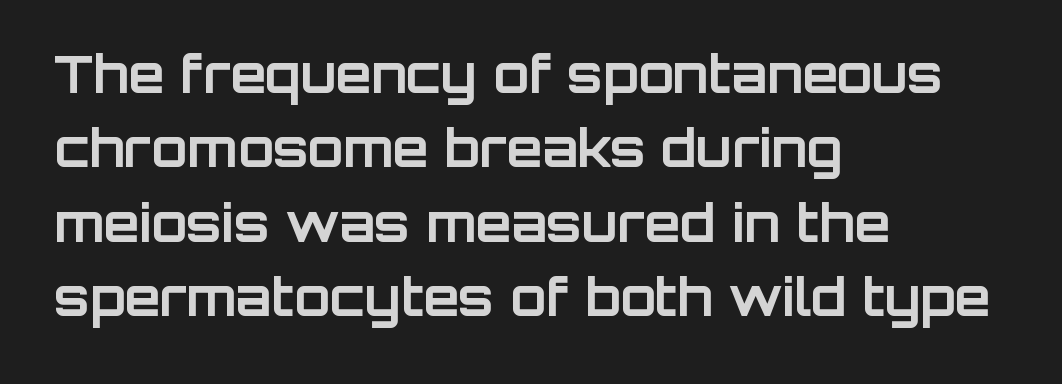
The image shows 52 px bold sans-serif type, upright; set left-aligned, normal line spacing (1.43x), normal letter spacing, not underlined; low stroke contrast and a large x-height.
